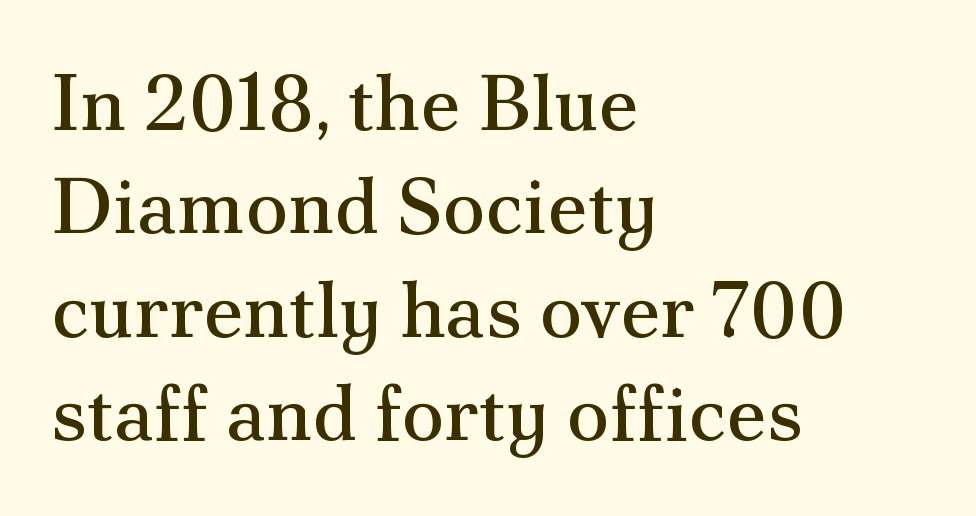
Q: Is the text bold? A: No.
Q: Is the text italic (slanted)? A: No, it is upright.
Q: Is the typeface a serif or a sans-serif typeface? A: Serif.
Q: Is the text underlined? A: No.
Q: How is the paragraph aligned? A: Left-aligned.
Q: Is the spacing between letters normal or unusually wide? A: Normal.
Q: Is the spacing between lines tight, normal or loose? A: Normal.
Q: Width (condensed, normal, or wide)? A: Normal.
Q: Stroke contrast? A: Medium.
Q: x-height? A: Small.
Q: Monospaced? A: No.
